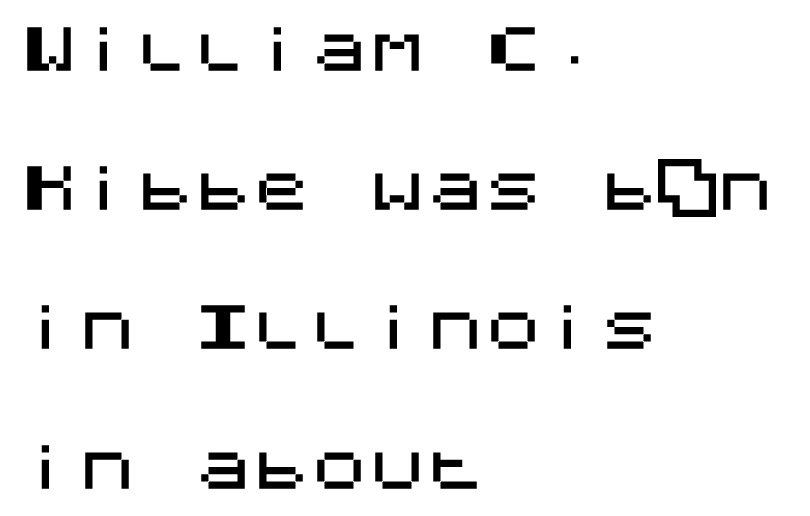
The image shows 58 px sans-serif type, upright; set left-aligned, loose line spacing (2.4x), normal letter spacing, not underlined; medium stroke contrast and a large x-height.
